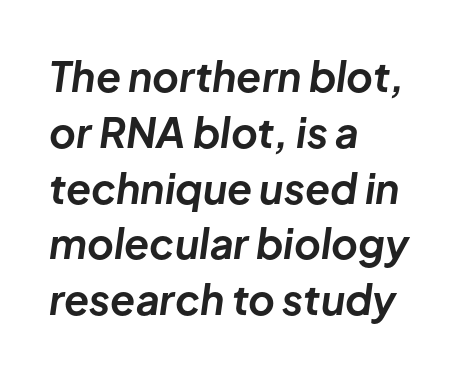
The image shows 41 px bold type, italic (leaning right); set left-aligned, normal line spacing (1.36x), normal letter spacing, not underlined; low stroke contrast and a medium x-height.
